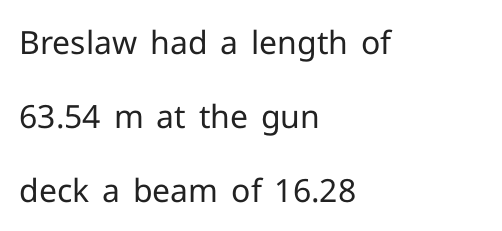
Q: Is the text bold? A: No.
Q: Is the text italic (slanted)? A: No, it is upright.
Q: Is the typeface a serif or a sans-serif typeface? A: Sans-serif.
Q: Is the text underlined? A: No.
Q: How is the paragraph aligned? A: Left-aligned.
Q: Is the spacing between letters normal or unusually wide? A: Normal.
Q: Is the spacing between lines tight, normal or loose? A: Loose.
Q: Width (condensed, normal, or wide)? A: Normal.
Q: Stroke contrast? A: Low.
Q: x-height? A: Medium.
Q: Monospaced? A: No.
